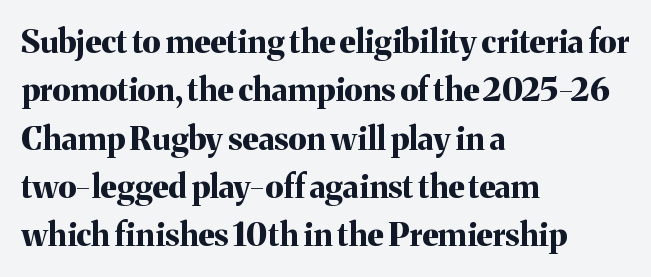
Q: Is the text bold? A: Yes.
Q: Is the text italic (slanted)? A: No, it is upright.
Q: Is the typeface a serif or a sans-serif typeface? A: Serif.
Q: Is the text underlined? A: No.
Q: How is the paragraph aligned? A: Left-aligned.
Q: Is the spacing between letters normal or unusually wide? A: Normal.
Q: Is the spacing between lines tight, normal or loose? A: Normal.
Q: Width (condensed, normal, or wide)? A: Normal.
Q: Stroke contrast? A: Medium.
Q: x-height? A: Medium.
Q: Monospaced? A: No.
